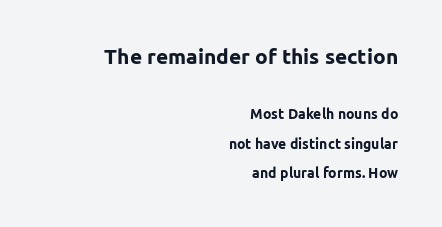
{"italic": "no", "bold": "yes", "underline": "no", "align": "right", "line_spacing": "loose", "line_spacing_ratio": 2.11, "letter_spacing": "normal", "letter_spacing_em": 0.0, "larger_block": "first", "size_ratio": 1.5, "glyph_px": 21}
